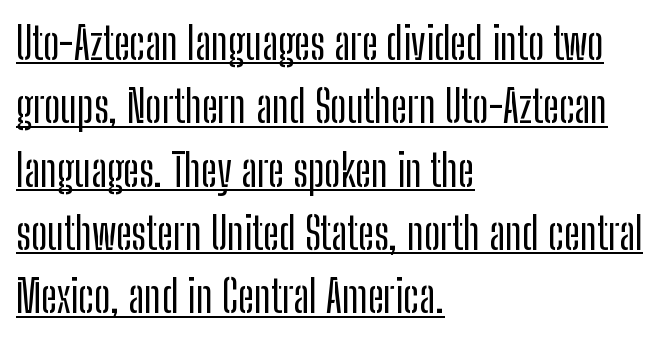
{"serif": "no", "italic": "no", "width": "condensed", "stroke_contrast": "low", "x_height": "medium", "monospaced": "no", "underline": "yes", "align": "left", "line_spacing": "normal", "line_spacing_ratio": 1.44, "letter_spacing": "normal", "letter_spacing_em": 0.0, "glyph_px": 44}
